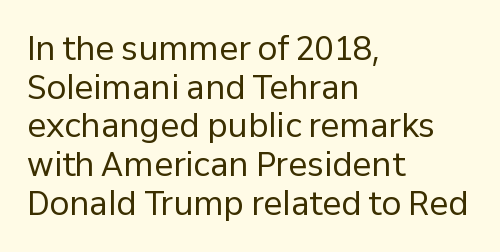
Q: Is the text bold? A: No.
Q: Is the text italic (slanted)? A: No, it is upright.
Q: Is the typeface a serif or a sans-serif typeface? A: Sans-serif.
Q: Is the text underlined? A: No.
Q: How is the paragraph aligned? A: Left-aligned.
Q: Is the spacing between letters normal or unusually wide? A: Normal.
Q: Width (condensed, normal, or wide)? A: Normal.
Q: Stroke contrast? A: Low.
Q: x-height? A: Medium.
Q: Monospaced? A: No.
